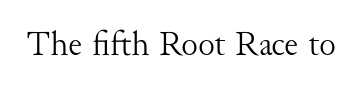
The image shows 35 px light serif type, upright; set normal letter spacing, not underlined; medium stroke contrast and a small x-height.
